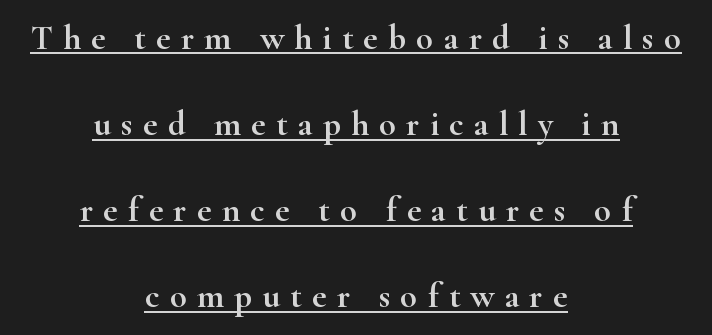
Q: Is the text italic (slanted)? A: No, it is upright.
Q: Is the typeface a serif or a sans-serif typeface? A: Serif.
Q: Is the text underlined? A: Yes.
Q: How is the paragraph aligned? A: Centered.
Q: Is the spacing between letters normal or unusually wide? A: Unusually wide.
Q: Is the spacing between lines tight, normal or loose? A: Loose.
Q: Width (condensed, normal, or wide)? A: Wide.
Q: Stroke contrast? A: High.
Q: x-height? A: Small.
Q: Monospaced? A: No.
